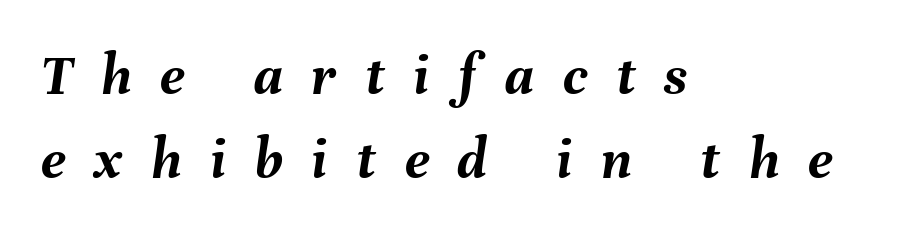
Reading down the block, your eye returns to a fixed left position each line. The letterforms stand isolated, each surrounded by extra space. Is this a fixed-width face? No — the glyphs have proportional, varying widths. The rendering applies a slant to the glyphs. Only glyphs here, with clear space below each row.
